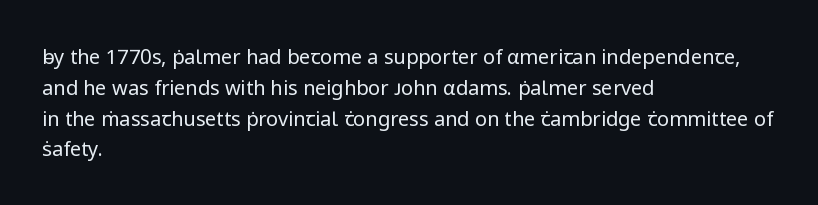
{"italic": "no", "bold": "no", "underline": "no", "align": "left", "line_spacing": "normal", "line_spacing_ratio": 1.54, "letter_spacing": "normal", "letter_spacing_em": 0.0, "glyph_px": 20}
